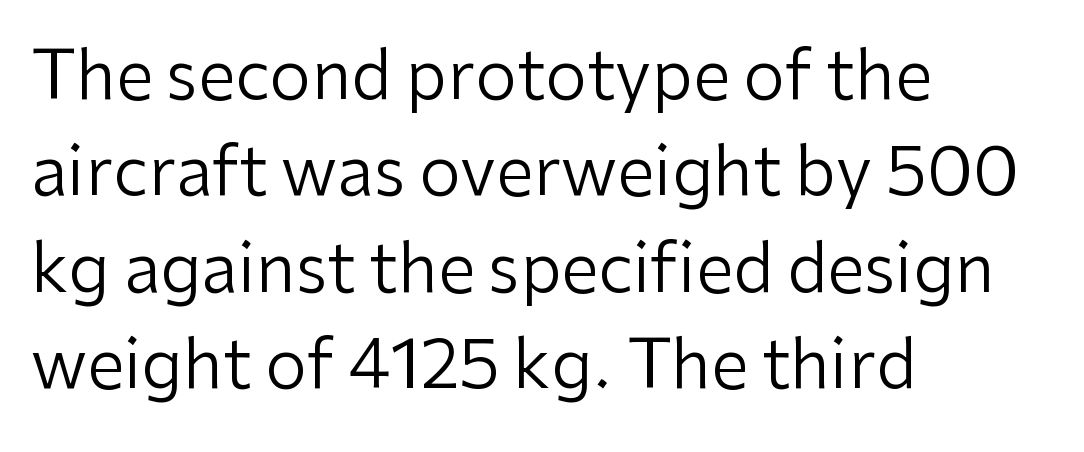
{"serif": "no", "italic": "no", "bold": "no", "weight": "regular", "width": "normal", "stroke_contrast": "low", "x_height": "medium", "monospaced": "no", "underline": "no", "align": "left", "line_spacing": "normal", "line_spacing_ratio": 1.44, "letter_spacing": "normal", "letter_spacing_em": 0.0, "glyph_px": 67}
